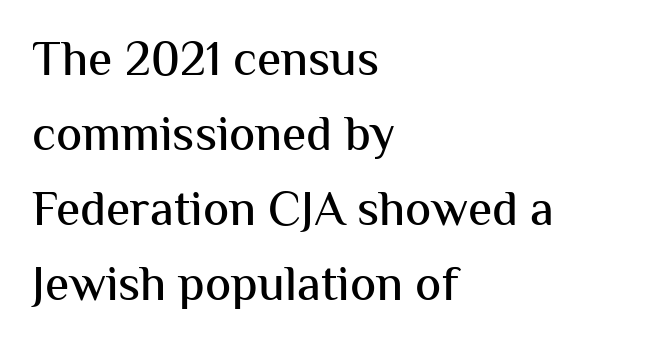
{"serif": "no", "italic": "no", "width": "normal", "stroke_contrast": "medium", "x_height": "medium", "monospaced": "no", "underline": "no", "align": "left", "line_spacing": "normal", "line_spacing_ratio": 1.53, "letter_spacing": "normal", "letter_spacing_em": 0.0, "glyph_px": 49}
